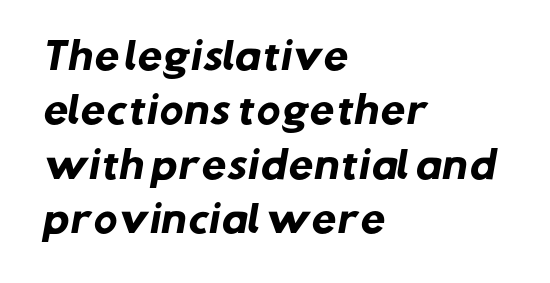
The letters sit at their default tracking, neither squeezed nor spread. Varying glyph widths throughout — classic text-font behaviour. Classification — sans serif. Successive baselines arrive at the customary interval.
